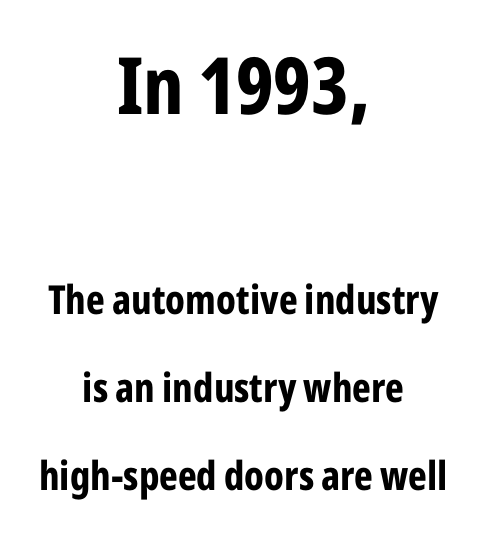
{"serif": "no", "italic": "no", "bold": "yes", "weight": "bold", "width": "condensed", "stroke_contrast": "low", "x_height": "medium", "monospaced": "no", "underline": "no", "align": "center", "line_spacing": "loose", "line_spacing_ratio": 2.2, "letter_spacing": "normal", "letter_spacing_em": 0.0, "larger_block": "first", "size_ratio": 1.98, "glyph_px": 79}
